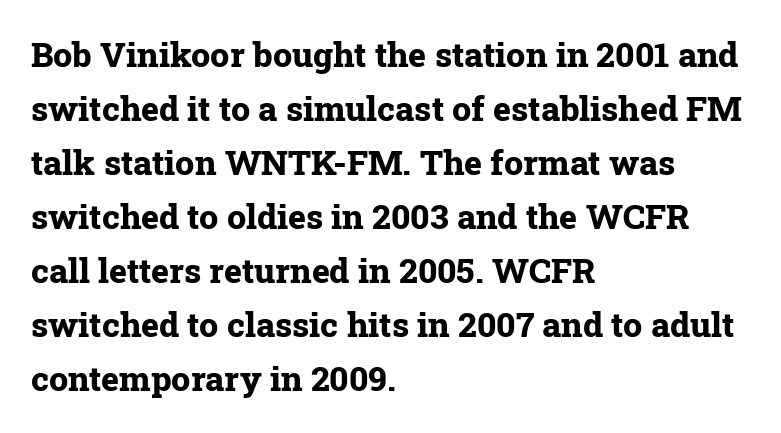
Posture: vertical. Notice how thick the strokes are: this is what a full bold looks like. Which margin do the lines hug? The left one — the right edge is uneven. Honestly, there is no underline to notice here at all. Vertical spacing — default.
